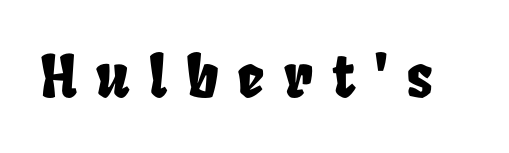
{"width": "condensed", "stroke_contrast": "low", "x_height": "large", "monospaced": "no", "underline": "no", "letter_spacing": "wide", "letter_spacing_em": 0.32, "glyph_px": 59}
